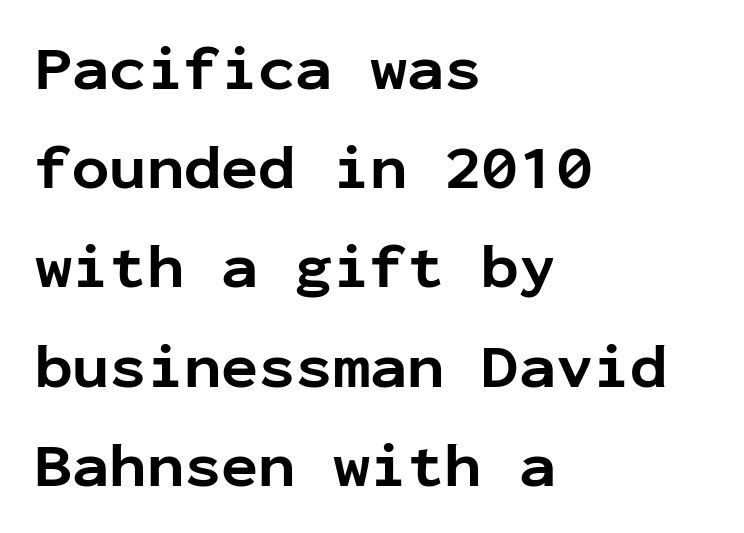
{"serif": "no", "italic": "no", "bold": "yes", "weight": "bold", "width": "normal", "stroke_contrast": "low", "x_height": "medium", "monospaced": "yes", "underline": "no", "align": "left", "line_spacing": "normal", "line_spacing_ratio": 1.6, "letter_spacing": "normal", "letter_spacing_em": 0.0, "glyph_px": 62}
